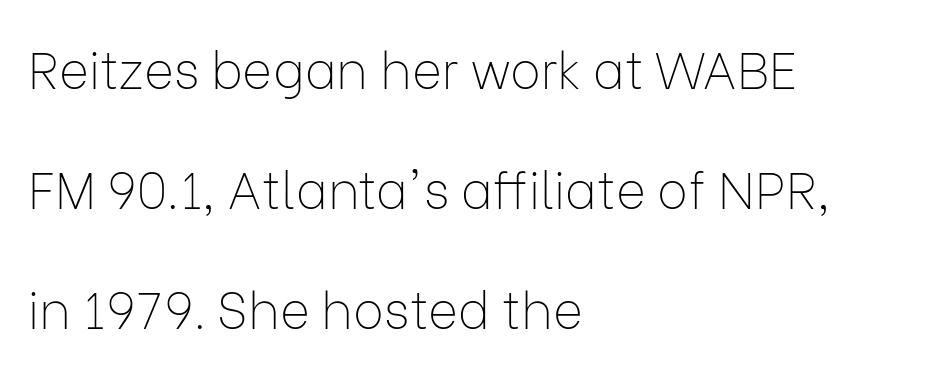
The image shows 51 px thin sans-serif type, upright; set left-aligned, loose line spacing (2.35x), normal letter spacing, not underlined; low stroke contrast and a medium x-height.
